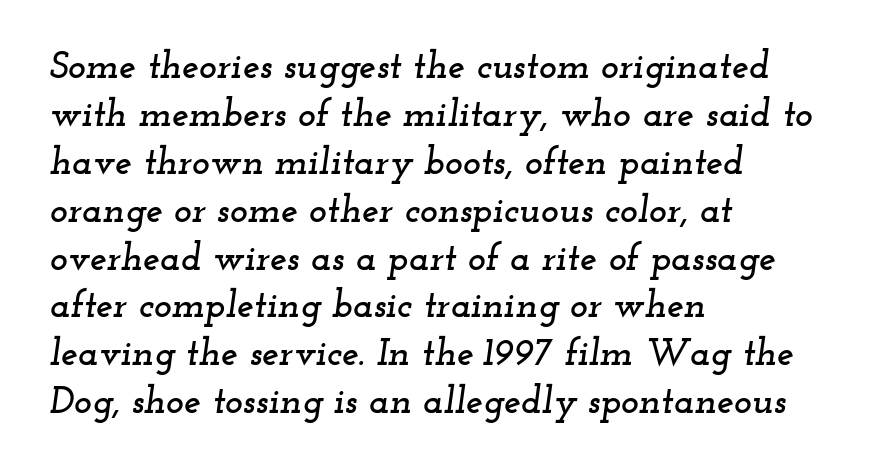
Q: Is the text italic (slanted)? A: Yes, it leans right by about 12 degrees.
Q: Is the typeface a serif or a sans-serif typeface? A: Serif.
Q: Is the text underlined? A: No.
Q: How is the paragraph aligned? A: Left-aligned.
Q: Is the spacing between letters normal or unusually wide? A: Normal.
Q: Is the spacing between lines tight, normal or loose? A: Normal.
Q: Width (condensed, normal, or wide)? A: Wide.
Q: Stroke contrast? A: Low.
Q: x-height? A: Small.
Q: Monospaced? A: No.
